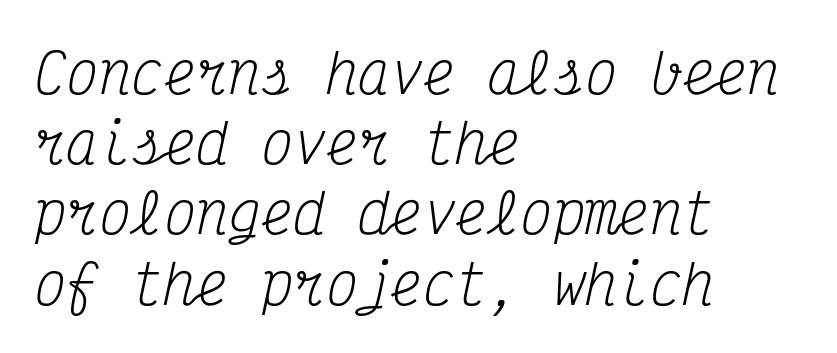
Look at the bottom of the vertical strokes: they flare into serifs here. Plain, unruled lines of type. Italic: yes, the glyphs are oblique. A typesetter would call this monospace, since all characters share one set width. The rag falls on the right side of this text block. The designer left line spacing at the default.
